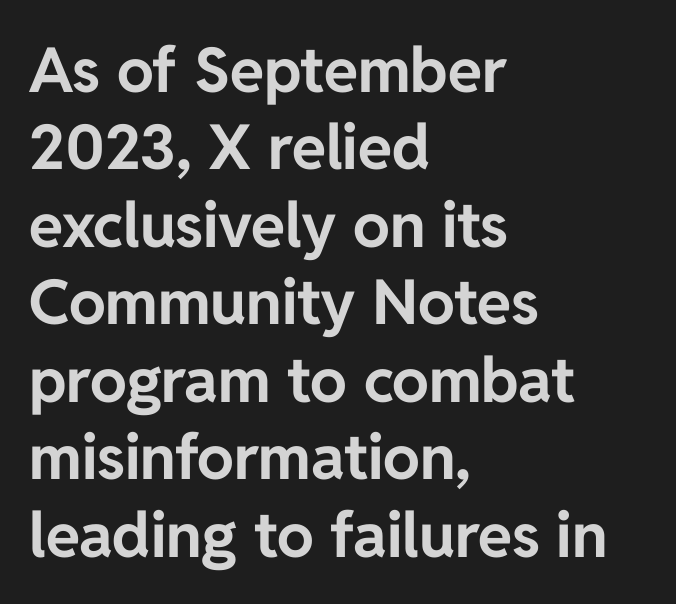
Each letter keeps its own natural width here, so spacing adapts to shape. Reading down the block, your eye returns to a fixed left position each line. This sample uses an upright cut, with every glyph sitting square on the baseline. Its strokes are broad and dark, the hallmark of bold type.
